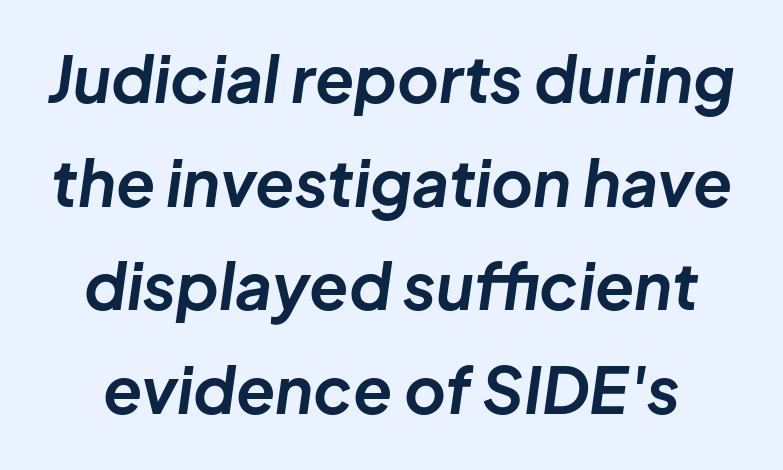
A clean baseline with only descenders dipping below it. I'd describe the lettering as bold — thick and assertive. Inter-character spacing is left at the font's built-in metrics. Italic? Definitely — the glyphs are oblique. Here the designer chose a conventional face with non-uniform glyph widths. Quick note: interline space is typical.
